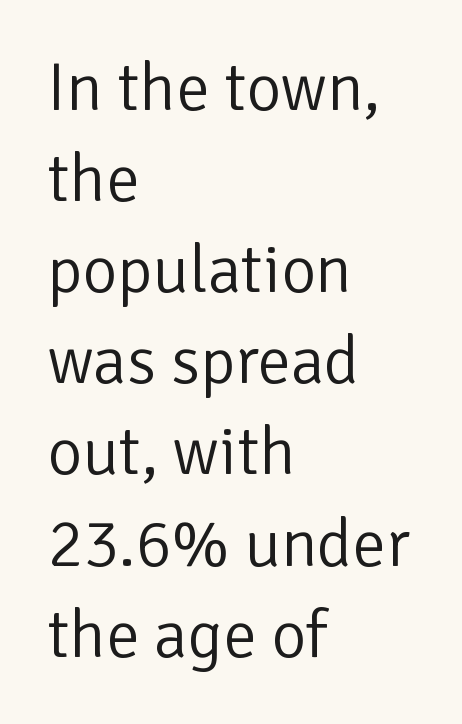
The image shows 67 px light sans-serif type, upright; set left-aligned, normal line spacing (1.36x), normal letter spacing, not underlined; low stroke contrast and a medium x-height.
